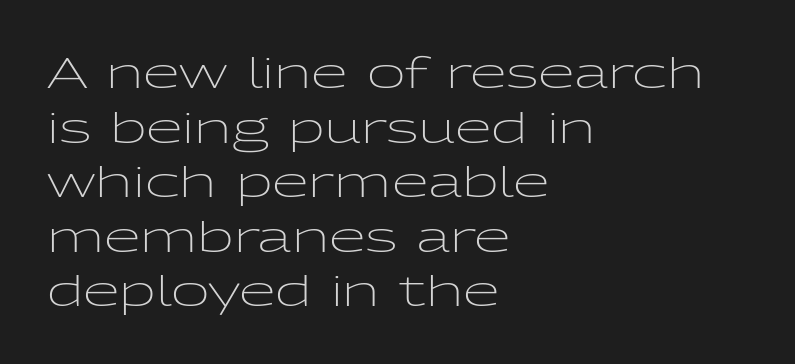
{"serif": "no", "italic": "no", "bold": "no", "weight": "light", "width": "wide", "stroke_contrast": "low", "x_height": "medium", "monospaced": "no", "underline": "no", "align": "left", "line_spacing": "normal", "line_spacing_ratio": 1.3, "letter_spacing": "normal", "letter_spacing_em": 0.0, "glyph_px": 42}
